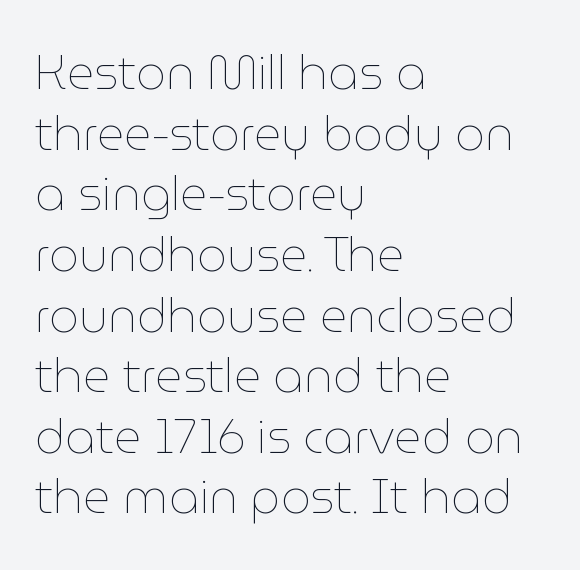
The image shows 47 px thin type, upright; set left-aligned, normal line spacing (1.29x), normal letter spacing, not underlined; low stroke contrast and a medium x-height.
